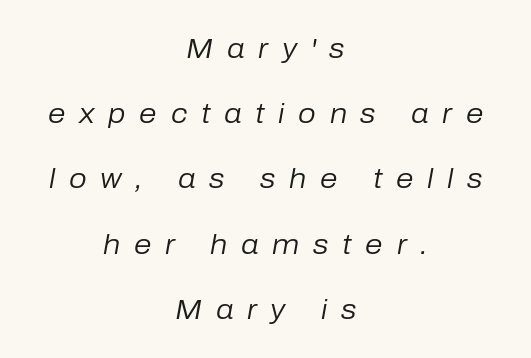
{"italic": "yes", "lean": "right", "slant_degrees": 10, "bold": "no", "weight": "regular", "width": "normal", "stroke_contrast": "low", "x_height": "medium", "monospaced": "no", "underline": "no", "align": "center", "line_spacing": "loose", "line_spacing_ratio": 2.33, "letter_spacing": "wide", "letter_spacing_em": 0.49, "glyph_px": 28}
